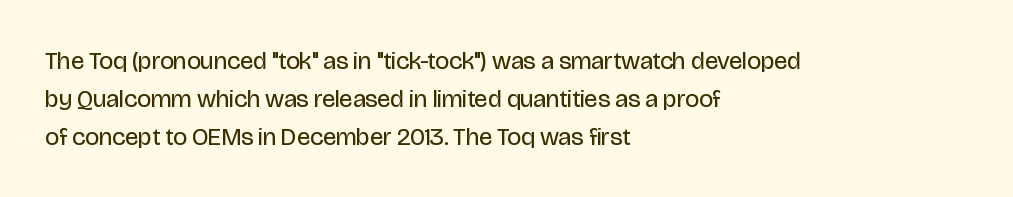
{"italic": "no", "bold": "no", "underline": "no", "align": "left", "line_spacing": "normal", "line_spacing_ratio": 1.52, "letter_spacing": "normal", "letter_spacing_em": 0.0, "glyph_px": 25}
